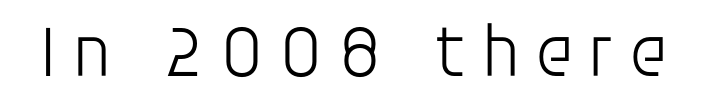
{"serif": "no", "italic": "no", "bold": "no", "weight": "light", "width": "normal", "stroke_contrast": "low", "x_height": "large", "monospaced": "no", "underline": "no", "glyph_px": 74}
